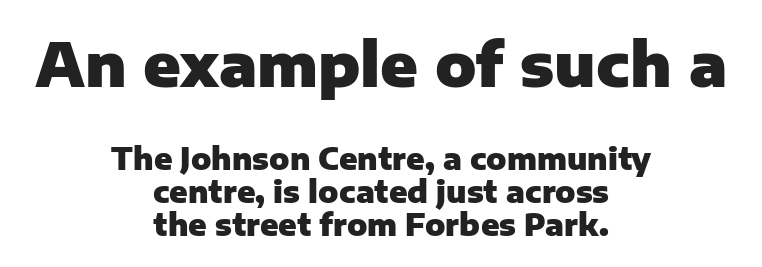
Q: Is the text bold? A: Yes.
Q: Is the text italic (slanted)? A: No, it is upright.
Q: Is the typeface a serif or a sans-serif typeface? A: Sans-serif.
Q: Is the text underlined? A: No.
Q: How is the paragraph aligned? A: Centered.
Q: Is the spacing between letters normal or unusually wide? A: Normal.
Q: Is the spacing between lines tight, normal or loose? A: Tight.
Q: Which block of text is set in a larger size, the first (top) or the second (bottom)? A: The first (top) one.
Q: Width (condensed, normal, or wide)? A: Normal.
Q: Stroke contrast? A: Low.
Q: x-height? A: Medium.
Q: Monospaced? A: No.
